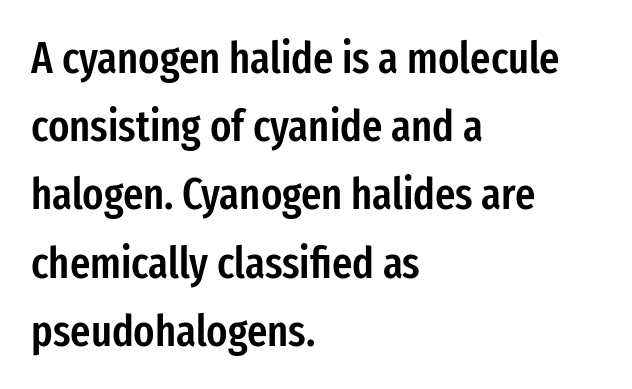
The image shows 44 px semibold, condensed sans-serif type, upright; set left-aligned, normal line spacing (1.55x), normal letter spacing, not underlined; low stroke contrast and a medium x-height.
